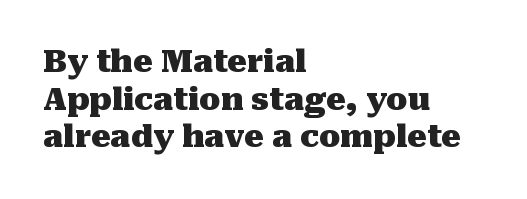
{"serif": "yes", "italic": "no", "bold": "yes", "weight": "heavy", "width": "normal", "stroke_contrast": "medium", "x_height": "medium", "monospaced": "no", "underline": "no", "align": "left", "line_spacing_ratio": 1.21, "letter_spacing": "normal", "letter_spacing_em": 0.0, "glyph_px": 31}
